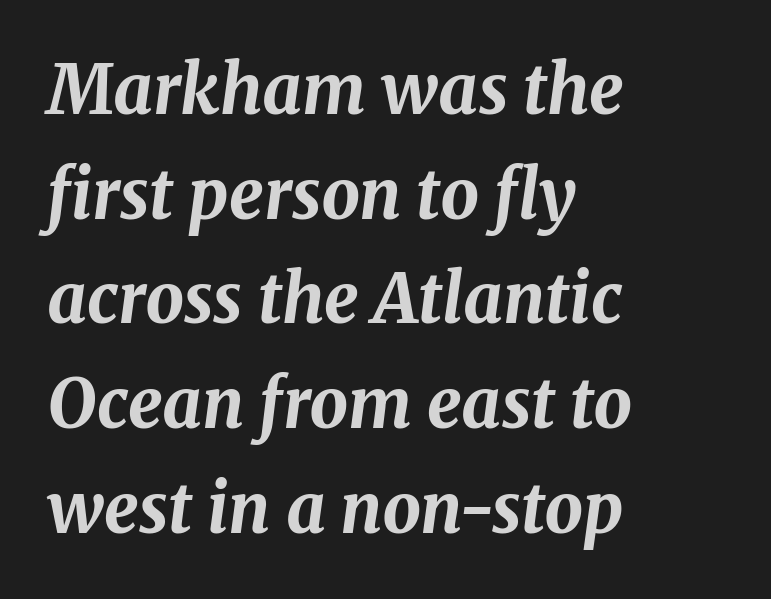
The image shows 68 px bold type, italic (leaning right); set left-aligned, normal line spacing (1.54x), normal letter spacing, not underlined; medium stroke contrast and a medium x-height.
